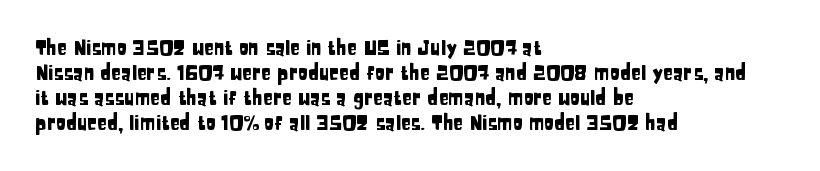
Q: Is the text italic (slanted)? A: No, it is upright.
Q: Is the text underlined? A: No.
Q: How is the paragraph aligned? A: Left-aligned.
Q: Is the spacing between letters normal or unusually wide? A: Normal.
Q: Is the spacing between lines tight, normal or loose? A: Normal.
